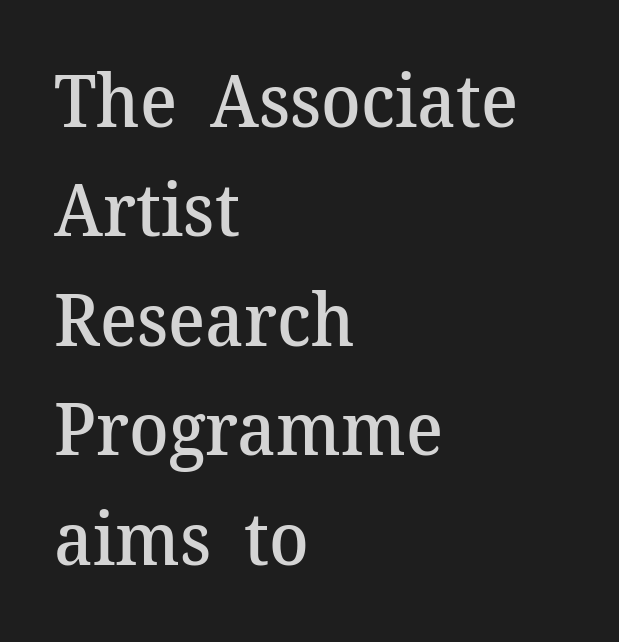
The image shows 73 px semibold serif type, upright; set left-aligned, normal line spacing (1.5x), normal letter spacing, not underlined; medium stroke contrast and a medium x-height.
